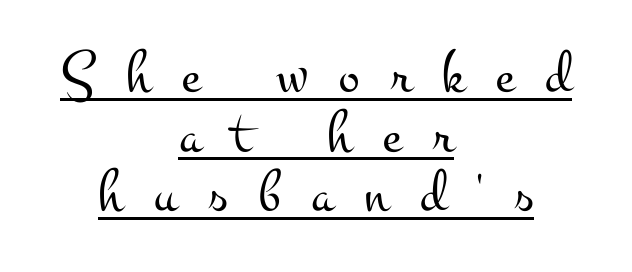
Q: Is the text bold? A: No.
Q: Is the text italic (slanted)? A: Yes.
Q: Is the text underlined? A: Yes.
Q: How is the paragraph aligned? A: Centered.
Q: Is the spacing between letters normal or unusually wide? A: Unusually wide.
Q: Is the spacing between lines tight, normal or loose? A: Tight.
Q: Width (condensed, normal, or wide)? A: Wide.
Q: Stroke contrast? A: Medium.
Q: x-height? A: Small.
Q: Monospaced? A: No.
